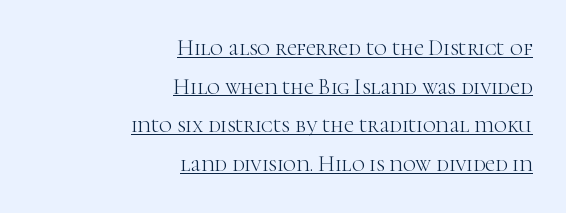
The image shows 22 px text type, upright; set right-aligned, line spacing 1.76x, normal letter spacing, underlined.
